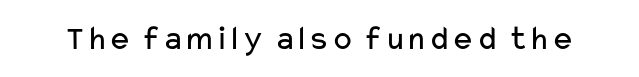
{"serif": "no", "italic": "no", "bold": "no", "weight": "regular", "width": "wide", "stroke_contrast": "low", "x_height": "medium", "monospaced": "no", "underline": "no", "letter_spacing": "normal", "letter_spacing_em": 0.0, "glyph_px": 35}
